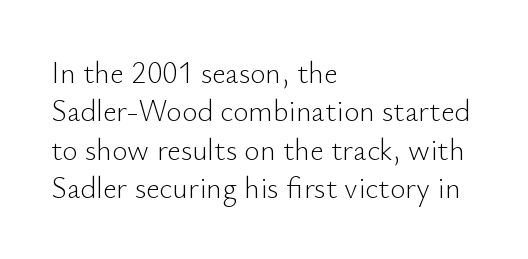
The image shows 30 px light sans-serif type, upright; set left-aligned, normal line spacing (1.28x), normal letter spacing, not underlined; low stroke contrast and a small x-height.
